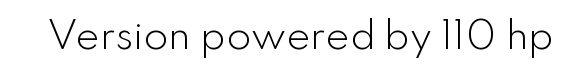
Q: Is the text bold? A: No.
Q: Is the text italic (slanted)? A: No, it is upright.
Q: Is the typeface a serif or a sans-serif typeface? A: Sans-serif.
Q: Is the text underlined? A: No.
Q: Is the spacing between letters normal or unusually wide? A: Normal.
Q: Width (condensed, normal, or wide)? A: Normal.
Q: Stroke contrast? A: Low.
Q: x-height? A: Small.
Q: Monospaced? A: No.
